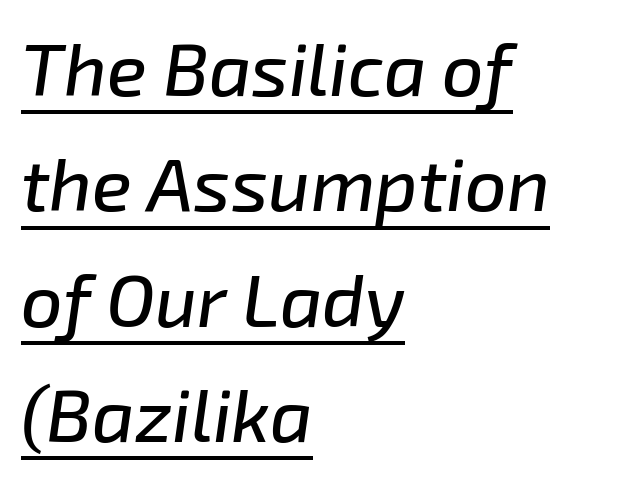
{"italic": "yes", "lean": "right", "slant_degrees": 8, "width": "normal", "stroke_contrast": "low", "x_height": "medium", "monospaced": "no", "underline": "yes", "align": "left", "line_spacing": "normal", "line_spacing_ratio": 1.56, "letter_spacing": "normal", "letter_spacing_em": 0.0, "glyph_px": 74}
